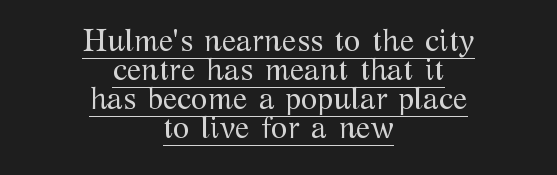
{"serif": "yes", "italic": "no", "bold": "no", "weight": "regular", "width": "normal", "stroke_contrast": "medium", "x_height": "medium", "monospaced": "no", "underline": "yes", "align": "center", "line_spacing": "tight", "line_spacing_ratio": 0.97, "letter_spacing": "normal", "letter_spacing_em": 0.0, "glyph_px": 30}
